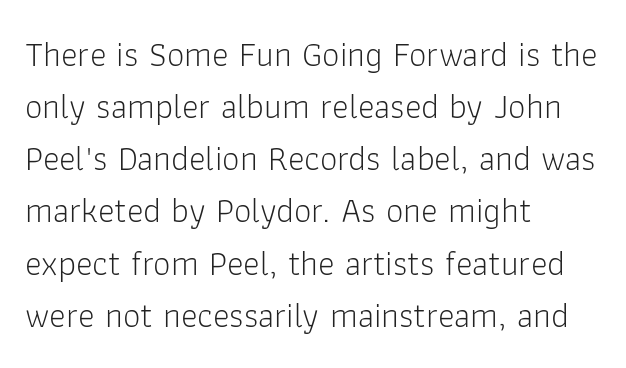
Spacing verdict: proportional, widths tailored to each character. This rendering uses left alignment, leaving the right contour irregular. Vertical strokes here are truly vertical. A quiet, ordinary-to-light weight characterises the typeface. Serif or sans? Sans — the stroke terminals are bare. No extra tracking has been applied to these lines.
